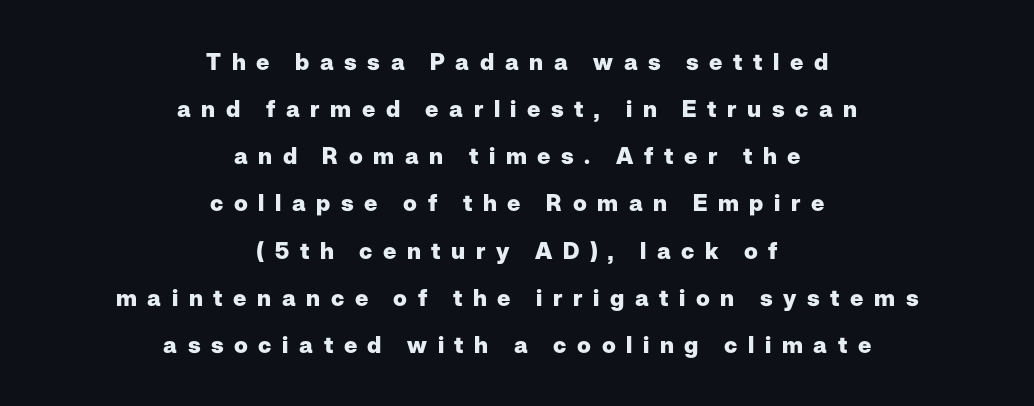
Tracking here is generous; glyphs stand well apart from one another. A clean baseline with only descenders dipping below it. Rows of type keep a wide berth in the vertical direction. The whitespace from short lines is split evenly between both sides.
